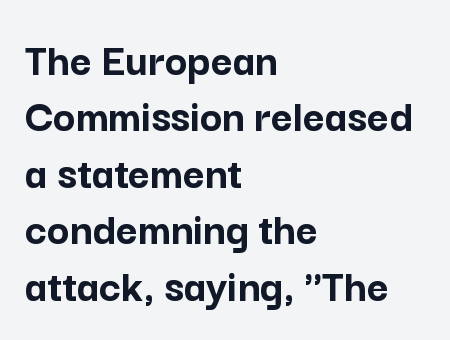
{"serif": "no", "italic": "no", "bold": "yes", "weight": "semibold", "width": "normal", "stroke_contrast": "low", "x_height": "medium", "monospaced": "no", "underline": "no", "align": "left", "line_spacing_ratio": 1.2, "letter_spacing": "normal", "letter_spacing_em": 0.0, "glyph_px": 47}
